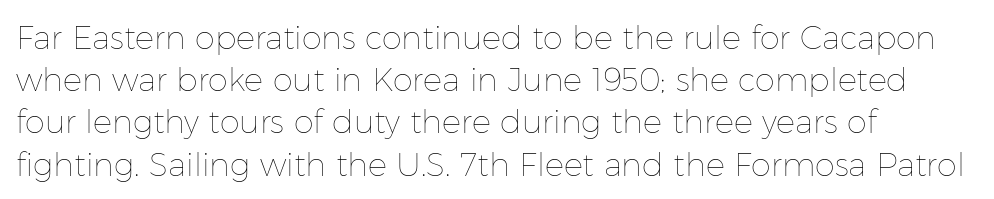
The image shows 32 px thin type, upright; set left-aligned, normal line spacing (1.32x), normal letter spacing, not underlined; low stroke contrast and a medium x-height.
